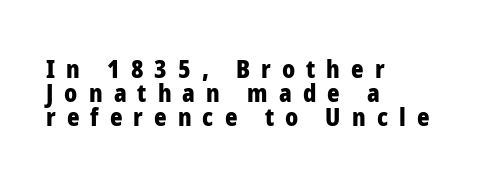
A student would call this left alignment; a typographer would say flush left, rag right. The space beneath each line is pristine and unruled. The line-height multiplier appears low, near solid setting. Tall strokes in this sample are plumb rather than angled.
